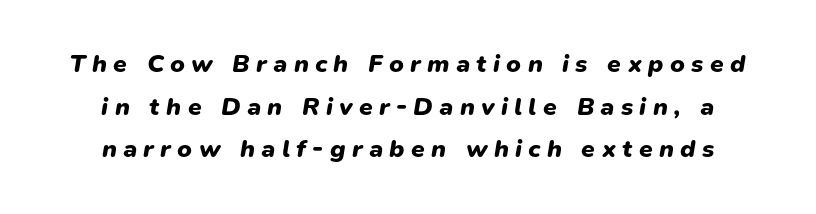
In terms of posture, this sample is oblique. As a designer I'd log this as weight 700, bold. Rule under the text: the space is simply empty. The passage shown has open, widely tracked lettering throughout.
